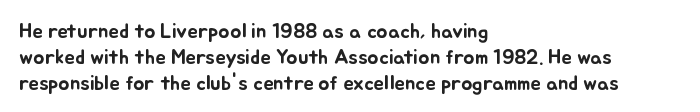
{"italic": "no", "underline": "no", "align": "left", "line_spacing_ratio": 1.23, "letter_spacing": "normal", "letter_spacing_em": 0.0, "glyph_px": 21}
